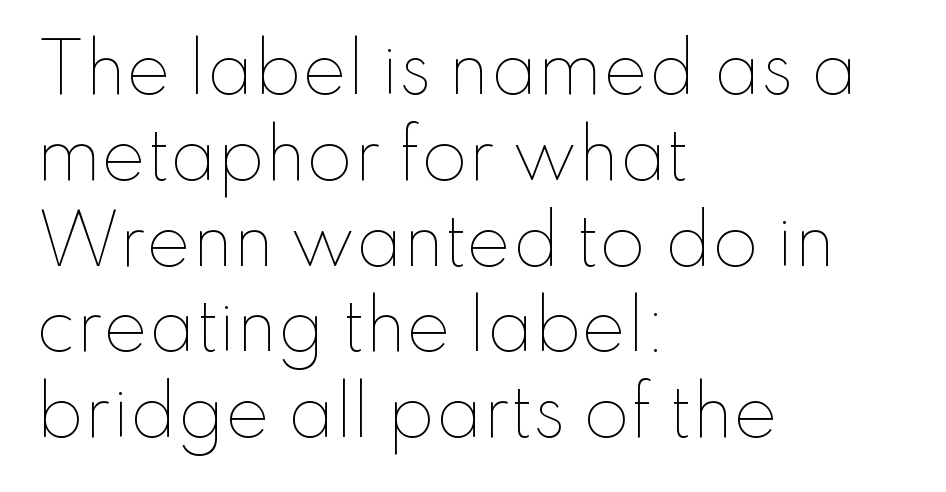
Q: Is the text bold? A: No.
Q: Is the text italic (slanted)? A: No, it is upright.
Q: Is the text underlined? A: No.
Q: How is the paragraph aligned? A: Left-aligned.
Q: Is the spacing between letters normal or unusually wide? A: Normal.
Q: Is the spacing between lines tight, normal or loose? A: Normal.
Q: Width (condensed, normal, or wide)? A: Normal.
Q: Stroke contrast? A: Low.
Q: x-height? A: Small.
Q: Monospaced? A: No.
